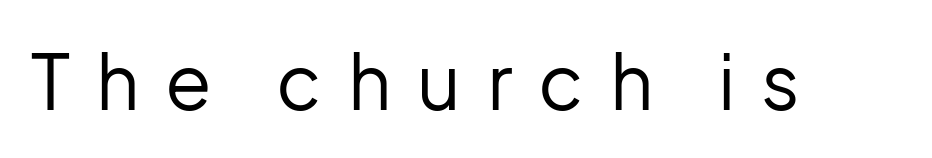
The image shows 76 px regular-weight sans-serif type, upright; set unusually wide letter spacing (+0.34 em), not underlined; low stroke contrast and a medium x-height.
